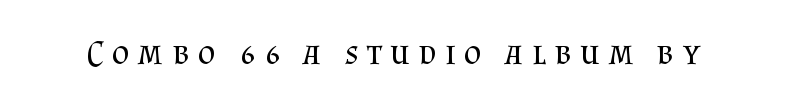
The image shows 34 px regular-weight serif type, upright; set unusually wide letter spacing (+0.25 em), not underlined; medium stroke contrast and a small x-height.
